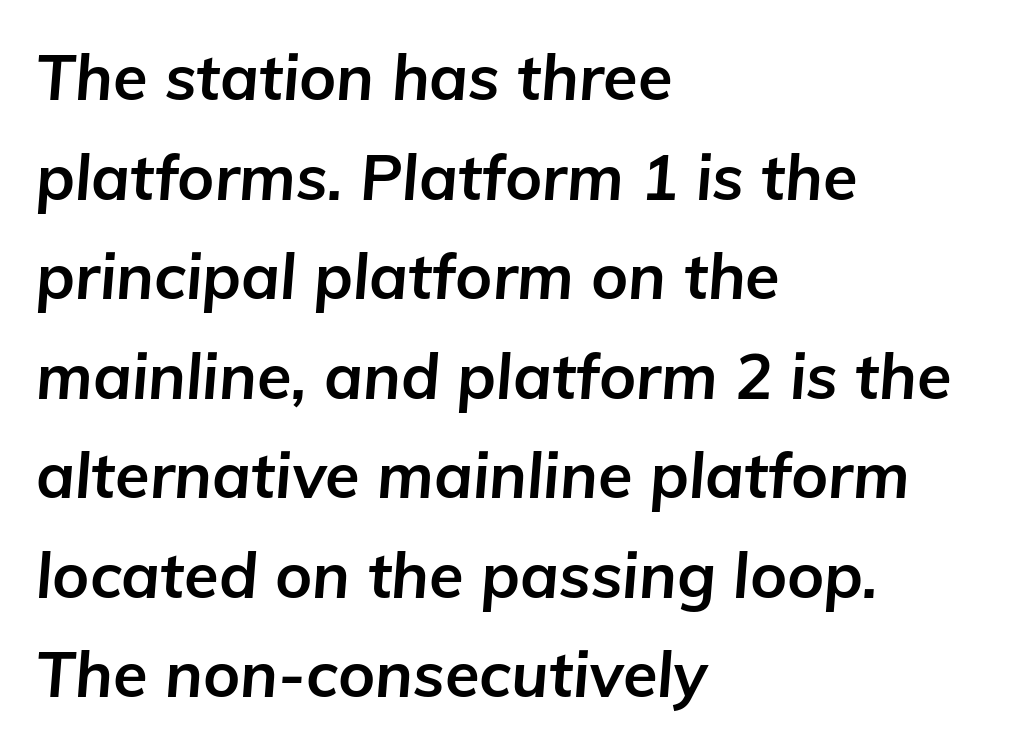
Q: Is the text bold? A: Yes.
Q: Is the text italic (slanted)? A: Yes, it leans right by about 5 degrees.
Q: Is the text underlined? A: No.
Q: How is the paragraph aligned? A: Left-aligned.
Q: Is the spacing between letters normal or unusually wide? A: Normal.
Q: Is the spacing between lines tight, normal or loose? A: Normal.
Q: Width (condensed, normal, or wide)? A: Normal.
Q: Stroke contrast? A: Low.
Q: x-height? A: Medium.
Q: Monospaced? A: No.
